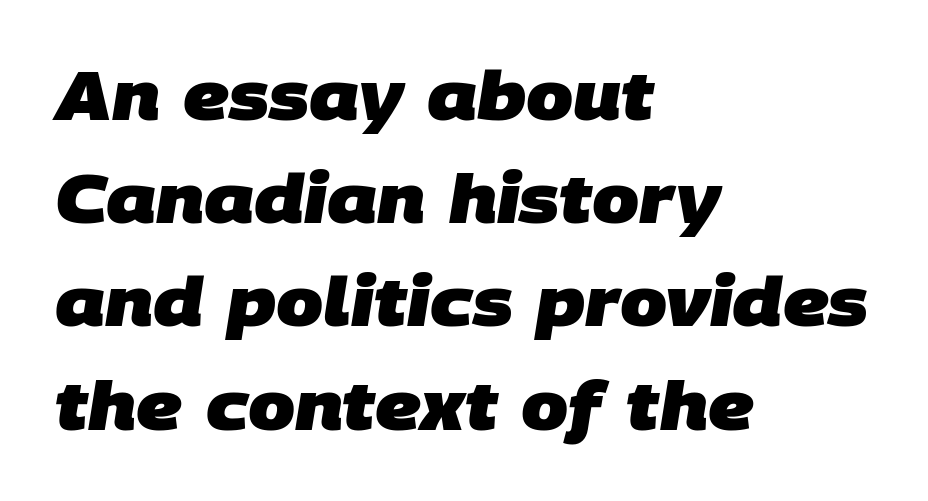
The image shows 67 px heavy sans-serif type; set left-aligned, normal line spacing (1.54x), normal letter spacing, not underlined; low stroke contrast and a large x-height.
